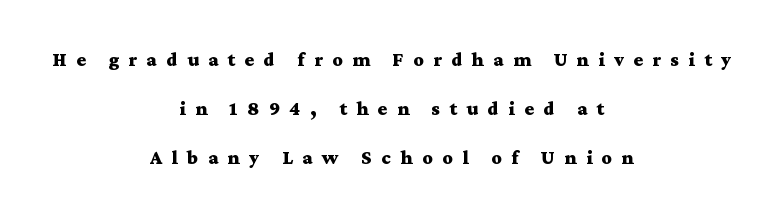
Whoever set this chose breathing room over compactness in the vertical rhythm. Vertical strokes here are truly vertical. In terms of letterspacing, this is a distinctly airy, spread setting. Line starts and ends both wander, symmetrically.
